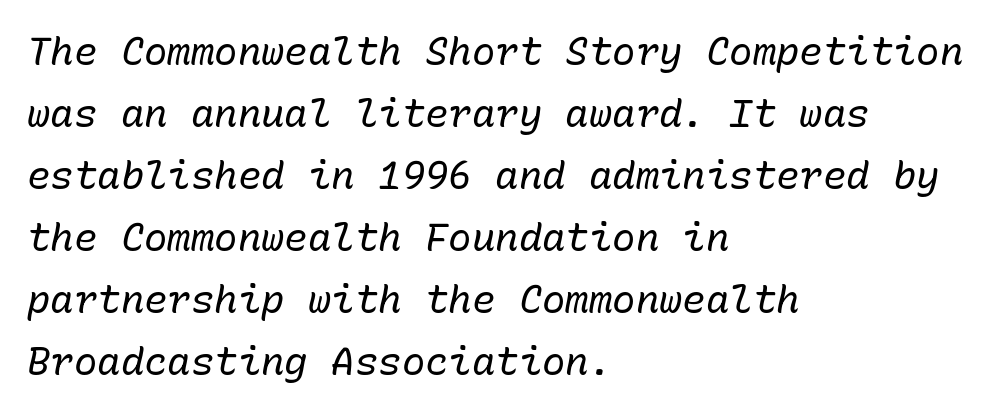
You can tell it's italic because the verticals aren't actually vertical. Decoration check: the copy has no underline. Each new line begins a customary step beneath the previous one. The text block is weighted toward the left margin, trailing off unevenly rightward. No chunkiness to these letters — they're not bold.
